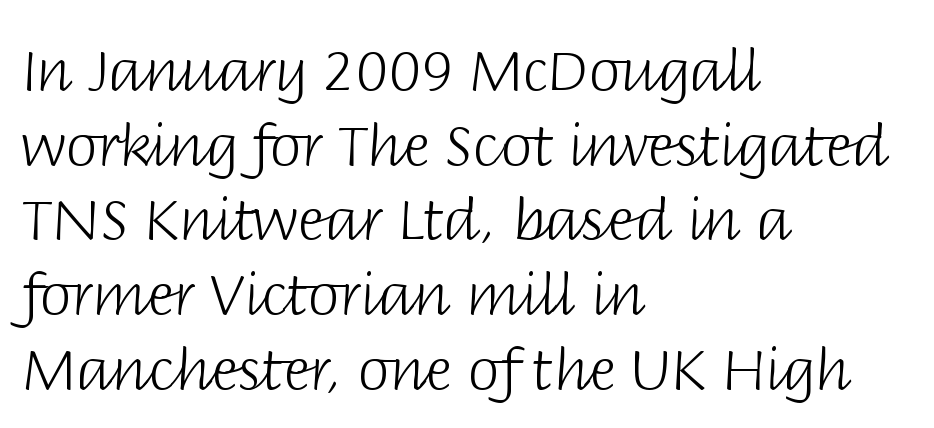
{"serif": "no", "italic": "no", "bold": "no", "weight": "light", "width": "normal", "stroke_contrast": "low", "x_height": "large", "monospaced": "no", "underline": "no", "align": "left", "line_spacing": "normal", "line_spacing_ratio": 1.31, "letter_spacing": "normal", "letter_spacing_em": 0.0, "glyph_px": 57}
